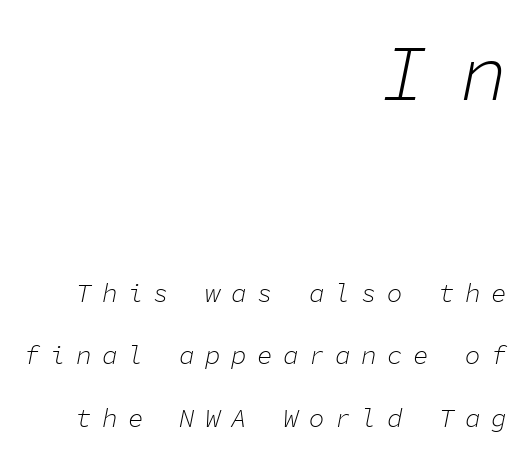
The image shows 79 px light type, italic (leaning right), monospaced; set right-aligned, loose line spacing (2.41x), unusually wide letter spacing (+0.4 em), not underlined; the first (top) block is 3.04x larger; low stroke contrast and a medium x-height.
